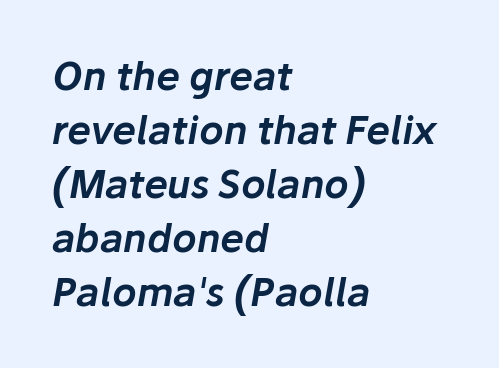
Baseline-to-baseline distance is the conventional proportion of letter height. Think of a printed novel: that variable character pitch is what you see here. You could call the tracking neutral — neither tight nor loose. Yep, that's italic — everything's leaning. Glance below the letters and you will spot only blank space. Leftover space on each line is placed entirely after the last word.
